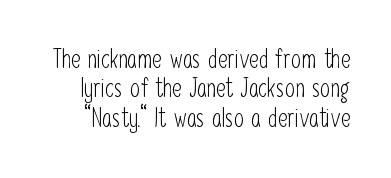
Ascenders rise straight up at ninety degrees. The horizontal fit of the characters is conventional and even. Honestly, there is no underline to notice here at all. The font is comparable to plain body text, perhaps lighter. Leading is clearly below the norm, producing a dense column.
